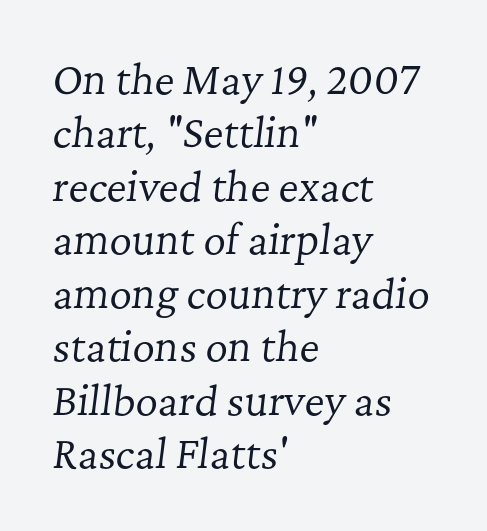
The strokes carry an ordinary text weight at most. The glyphs are unaccompanied by any horizontal stroke below them. The typesetter chose a ragged-right arrangement here. Looks like regular typesetting: each glyph gets only the width it needs. How would I describe the line gaps? Plain and ordinary. Caption: standard tracking, unaltered.
